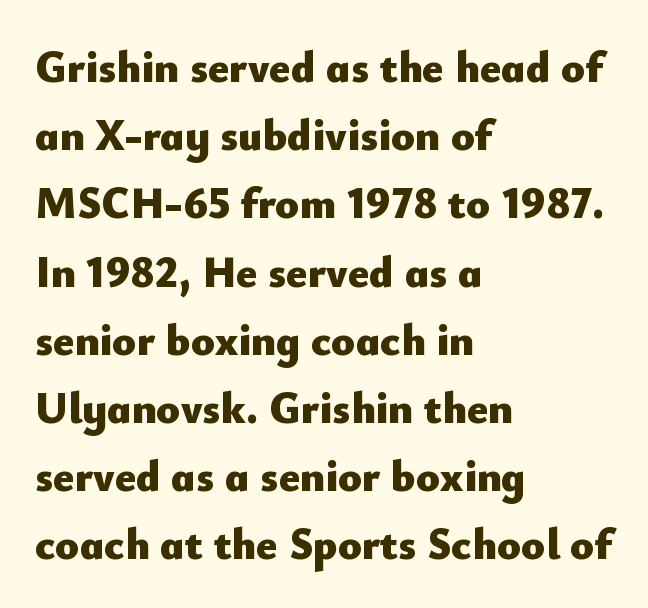
Serif or sans? Sans — the stroke terminals are bare. The face used here is proportionally spaced, like ordinary book or web type. You'd pick this weight for a headline — it's a proper bold. If you drew a ruler down the left edge, every line would touch it. How would I describe the line gaps? Plain and ordinary.
